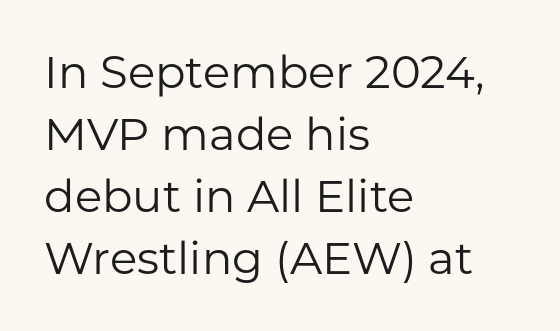
The image shows 45 px regular-weight sans-serif type, upright; set left-aligned, normal line spacing (1.38x), normal letter spacing, not underlined; low stroke contrast and a medium x-height.
